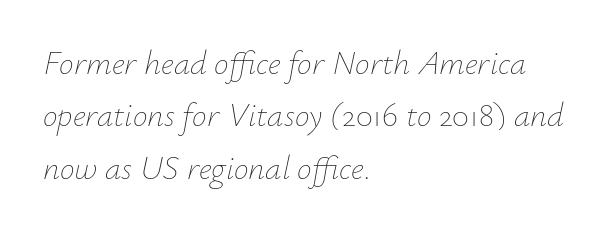
{"italic": "yes", "lean": "right", "slant_degrees": 12, "bold": "no", "weight": "thin", "width": "normal", "stroke_contrast": "low", "x_height": "small", "monospaced": "no", "underline": "no", "align": "left", "line_spacing": "normal", "line_spacing_ratio": 1.59, "letter_spacing": "normal", "letter_spacing_em": 0.0, "glyph_px": 33}
